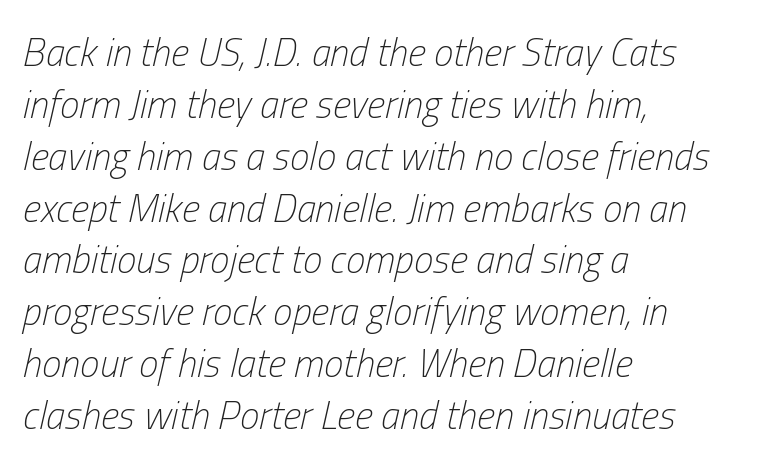
Yep, that's italic — everything's leaning. Beneath every word, the page is bare. This sample is left-justified, so line endings fall wherever the words run out. Summary of weight: not heavy and not bold.
